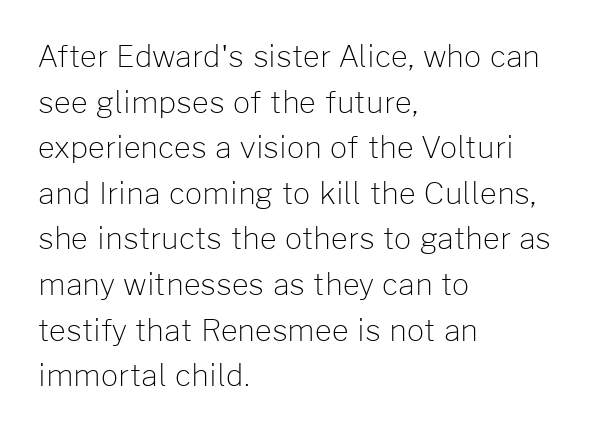
The image shows 30 px light sans-serif type, upright; set left-aligned, normal line spacing (1.52x), normal letter spacing, not underlined; low stroke contrast and a medium x-height.
